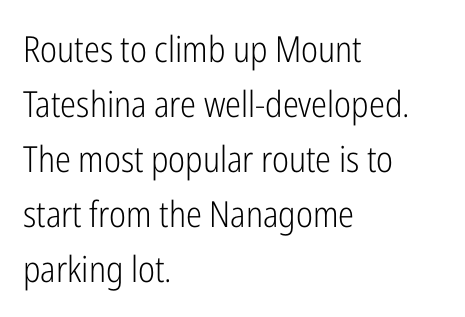
Q: Is the text bold? A: No.
Q: Is the text italic (slanted)? A: No, it is upright.
Q: Is the typeface a serif or a sans-serif typeface? A: Sans-serif.
Q: Is the text underlined? A: No.
Q: How is the paragraph aligned? A: Left-aligned.
Q: Is the spacing between letters normal or unusually wide? A: Normal.
Q: Is the spacing between lines tight, normal or loose? A: Normal.
Q: Width (condensed, normal, or wide)? A: Condensed.
Q: Stroke contrast? A: Low.
Q: x-height? A: Medium.
Q: Monospaced? A: No.
